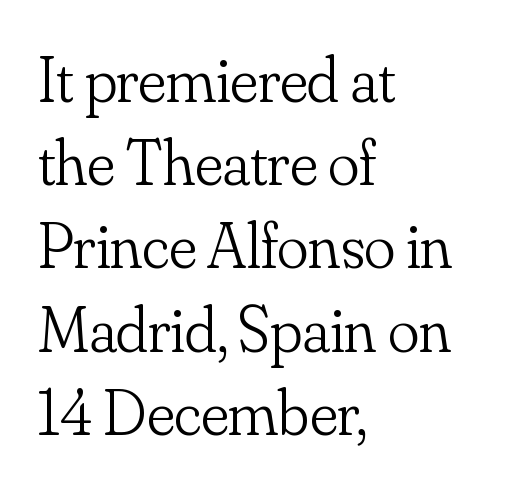
Q: Is the text bold? A: No.
Q: Is the text italic (slanted)? A: No, it is upright.
Q: Is the typeface a serif or a sans-serif typeface? A: Serif.
Q: Is the text underlined? A: No.
Q: How is the paragraph aligned? A: Left-aligned.
Q: Is the spacing between letters normal or unusually wide? A: Normal.
Q: Is the spacing between lines tight, normal or loose? A: Normal.
Q: Width (condensed, normal, or wide)? A: Normal.
Q: Stroke contrast? A: Low.
Q: x-height? A: Small.
Q: Monospaced? A: No.
